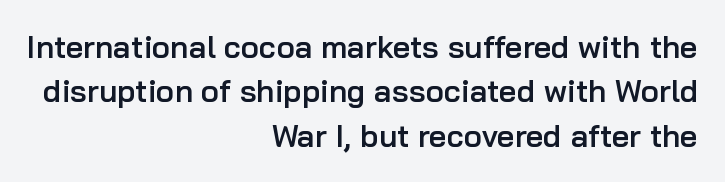
Glyph-to-glyph distance matches everyday printed text. Unlike a traditional serif, this face leaves its strokes unadorned. Ascenders rise straight up at ninety degrees. What weight is shown? A semibold, between regular and bold.
